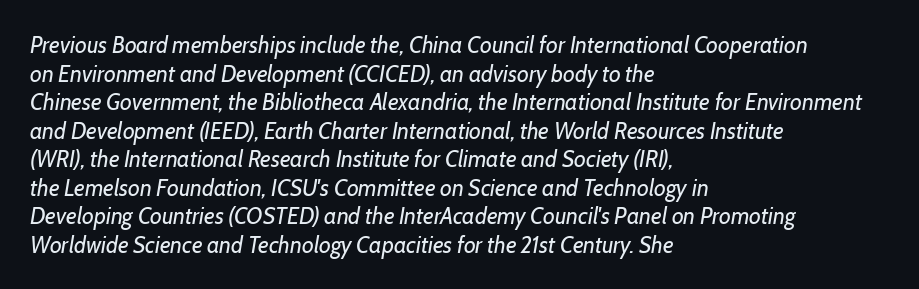
The image shows 23 px text type, italic (leaning right); set left-aligned, line spacing 1.24x, normal letter spacing, not underlined.
